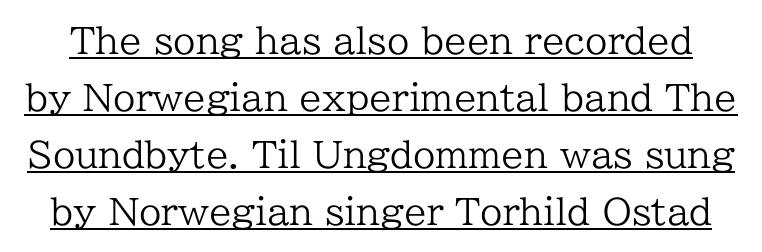
Q: Is the text bold? A: No.
Q: Is the text italic (slanted)? A: No, it is upright.
Q: Is the typeface a serif or a sans-serif typeface? A: Serif.
Q: Is the text underlined? A: Yes.
Q: Is the spacing between letters normal or unusually wide? A: Normal.
Q: Is the spacing between lines tight, normal or loose? A: Normal.
Q: Width (condensed, normal, or wide)? A: Normal.
Q: Stroke contrast? A: Low.
Q: x-height? A: Medium.
Q: Monospaced? A: No.
